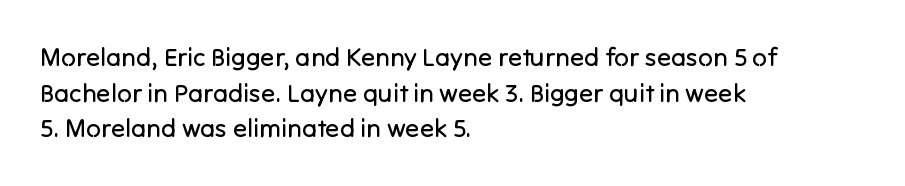
The line texture is even and compact thanks to regular tracking. Honestly, the row spacing looks completely unremarkable. Every row of glyphs begins at an identical x-position on the left. The letters stand straight up with perfectly vertical stems. Stroke thickness stays within the range of a standard reading face or lighter. Unmarked baselines from the first word to the last.
